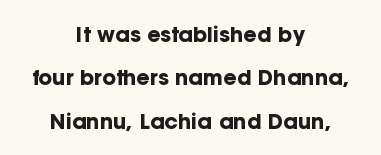
{"italic": "no", "bold": "yes", "underline": "no", "align": "center", "line_spacing": "loose", "line_spacing_ratio": 2.06, "letter_spacing": "normal", "letter_spacing_em": 0.0, "glyph_px": 21}
